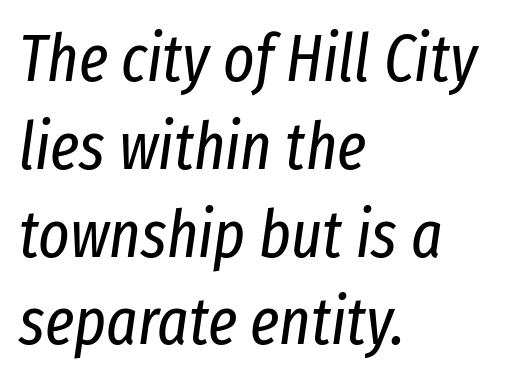
The image shows 66 px regular-weight, condensed type, italic (leaning right); set left-aligned, normal line spacing (1.33x), normal letter spacing, not underlined; low stroke contrast and a medium x-height.
